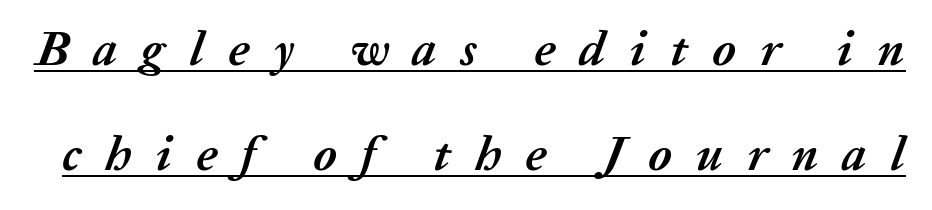
The characters look thick and weighty, a clear bold. Words appear elongated and porous because spacing is wide. The letters advance in unequal steps, a hallmark of proportional type. The lettering is marked with a stroke running underneath it.
